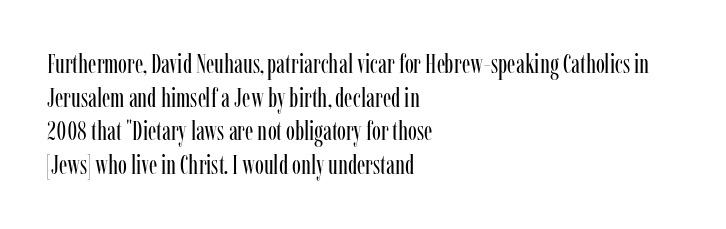
Whoever set this chose a conventional vertical rhythm. Each stroke keeps to a modest, everyday thickness or less. Is there any slant? The stems are plumb. Any mark beneath the type? The region is blank. Horizontal alignment here is leftward, the default for most running prose.
